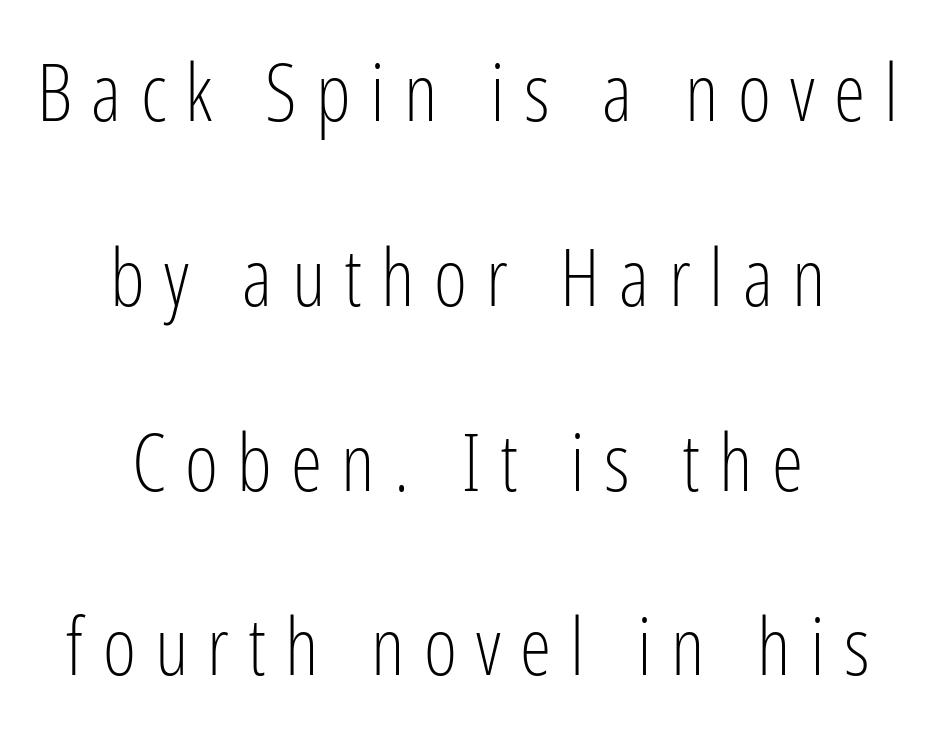
The image shows 80 px light, condensed sans-serif type, upright; set centered, loose line spacing (2.31x), unusually wide letter spacing (+0.24 em), not underlined; low stroke contrast and a medium x-height.
